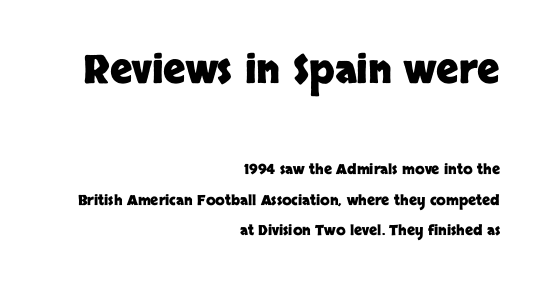
Posture: upright roman. Which of the two is more prominent by size? The first, at the top. The rendering uses natural spacing where letterforms have individual widths. How are the letters spaced? Ordinarily, with no added tracking. Each row of text sits above clean, open space. Does the weight exceed regular? Yes, all the way to bold.
